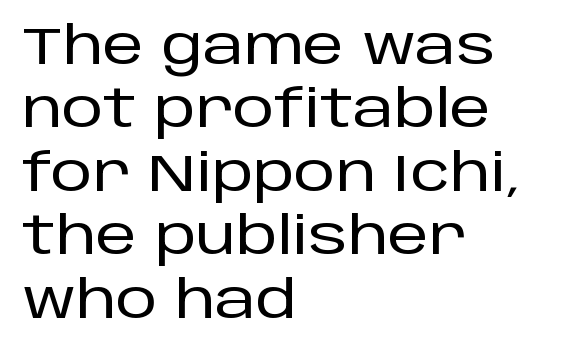
A typesetter would label this face a sans. This rendering uses left alignment, leaving the right contour irregular. The passage shown is not underscored anywhere. These lines are rendered in a variable-pitch font.
